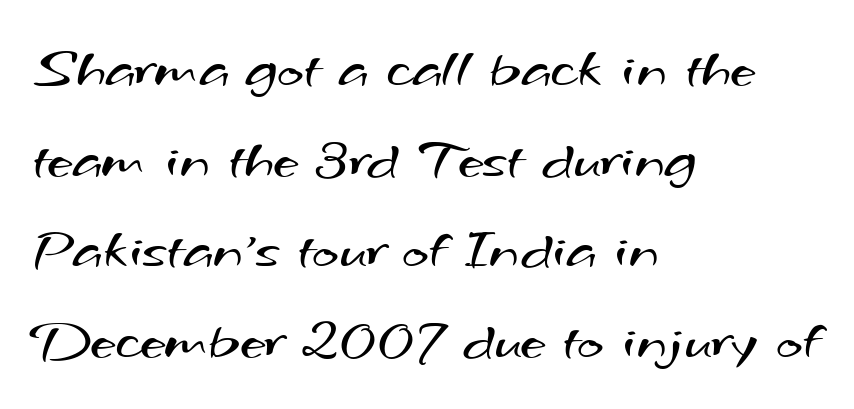
{"serif": "no", "bold": "no", "weight": "regular", "width": "wide", "stroke_contrast": "medium", "x_height": "small", "monospaced": "no", "underline": "no", "align": "left", "line_spacing": "normal", "line_spacing_ratio": 1.59, "letter_spacing": "normal", "letter_spacing_em": 0.0, "glyph_px": 57}
